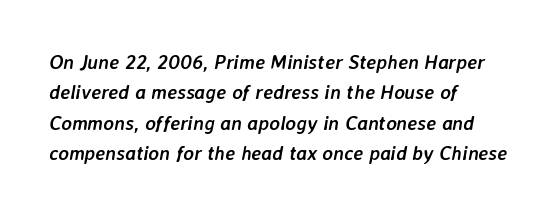
Bare-footed words on every line. Characters are canted at an angle relative to the baseline's perpendicular. Which margin do the lines hug? The left one — the right edge is uneven. How heavy is the stroke? Heavy — this is a bold. The rendering uses a moderate line-height, typical for paragraphs. Each word holds together tightly as a unit, with standard inter-letter gaps.
